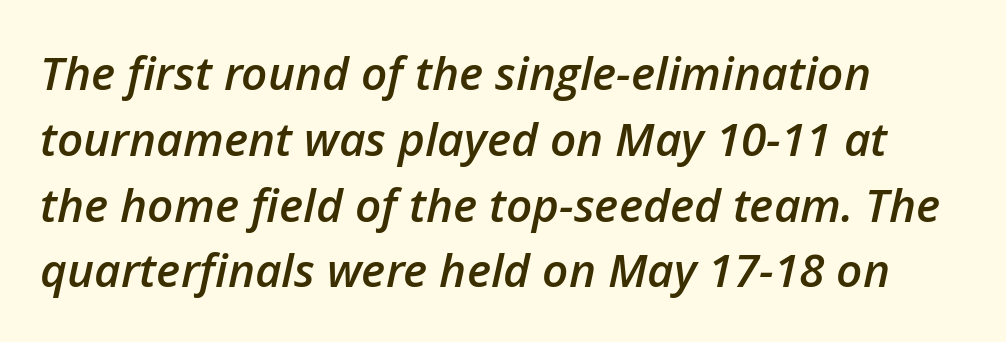
The image shows 46 px semibold type, italic (leaning right); set left-aligned, normal line spacing (1.43x), normal letter spacing, not underlined; low stroke contrast and a medium x-height.
